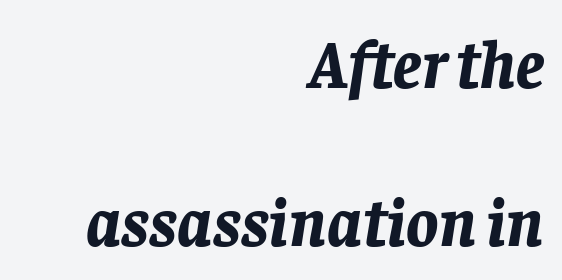
{"italic": "yes", "lean": "right", "slant_degrees": 8, "bold": "yes", "weight": "bold", "width": "normal", "stroke_contrast": "low", "x_height": "large", "monospaced": "no", "underline": "no", "align": "right", "line_spacing": "loose", "line_spacing_ratio": 2.36, "letter_spacing": "normal", "letter_spacing_em": 0.0, "glyph_px": 67}
